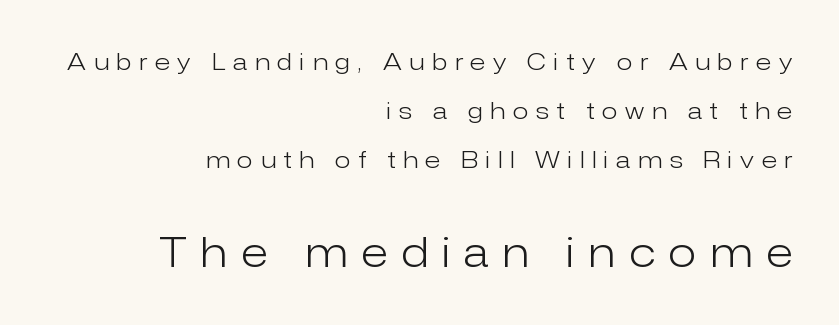
{"serif": "no", "italic": "no", "bold": "no", "weight": "light", "width": "normal", "stroke_contrast": "low", "x_height": "medium", "monospaced": "no", "underline": "no", "align": "right", "line_spacing": "loose", "line_spacing_ratio": 2.14, "letter_spacing": "wide", "letter_spacing_em": 0.34, "larger_block": "second", "size_ratio": 1.78, "glyph_px": 41}
